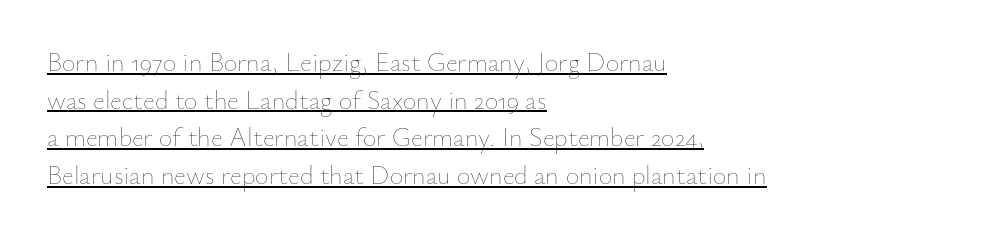
The image shows 26 px text type, upright; set left-aligned, normal line spacing (1.45x), normal letter spacing, underlined.
